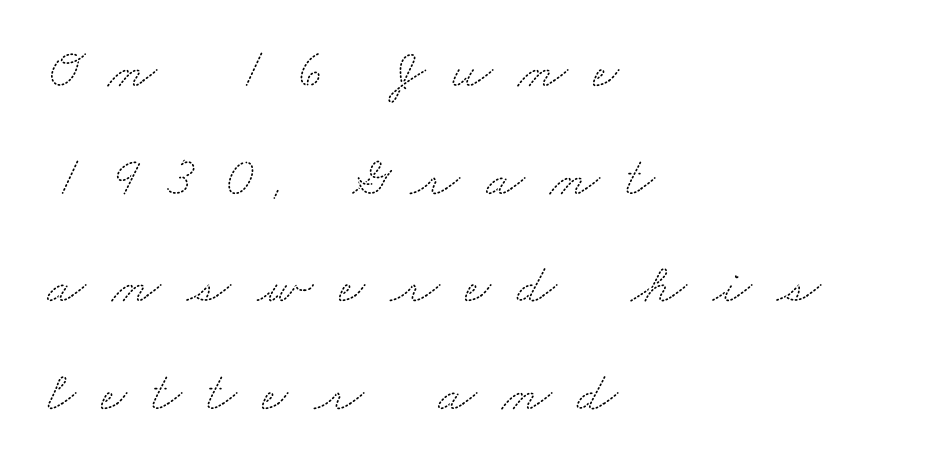
Q: Is the typeface a serif or a sans-serif typeface? A: Serif.
Q: Is the text underlined? A: No.
Q: How is the paragraph aligned? A: Left-aligned.
Q: Is the spacing between letters normal or unusually wide? A: Unusually wide.
Q: Width (condensed, normal, or wide)? A: Wide.
Q: Stroke contrast? A: Medium.
Q: x-height? A: Small.
Q: Monospaced? A: No.
